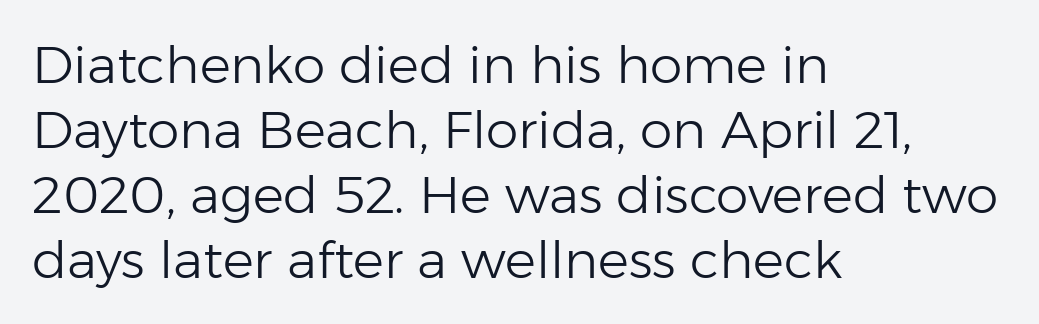
This rendering leaves character spacing at its baseline value. A typesetter would call this proportional, since set widths differ per character. Nobody drew a line under any word here. Vertical strokes here are truly vertical. Does the copy run flush right? No — it runs flush left.
